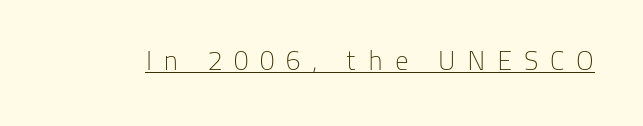
Q: Is the text bold? A: No.
Q: Is the text italic (slanted)? A: No, it is upright.
Q: Is the text underlined? A: Yes.
Q: Is the spacing between letters normal or unusually wide? A: Unusually wide.
